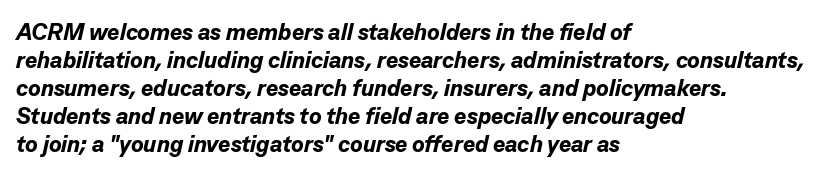
The image shows 23 px bold type, italic (leaning right); set left-aligned, line spacing 1.22x, normal letter spacing, not underlined.
